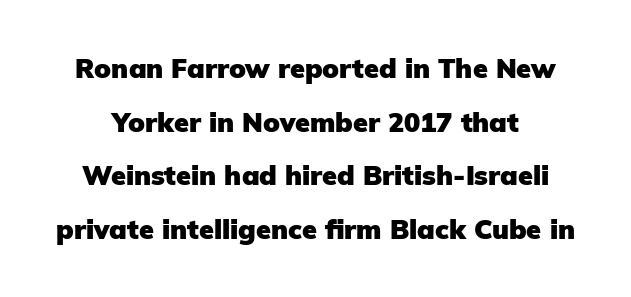
This block would shrink considerably if given ordinary leading; it's expanded now. Compared with typical body copy, the letter spacing here is the same. Rendered with straight, roman letterforms. Decoration check: the copy has no underline. Students, this is bold: see how much ink each stroke carries.
